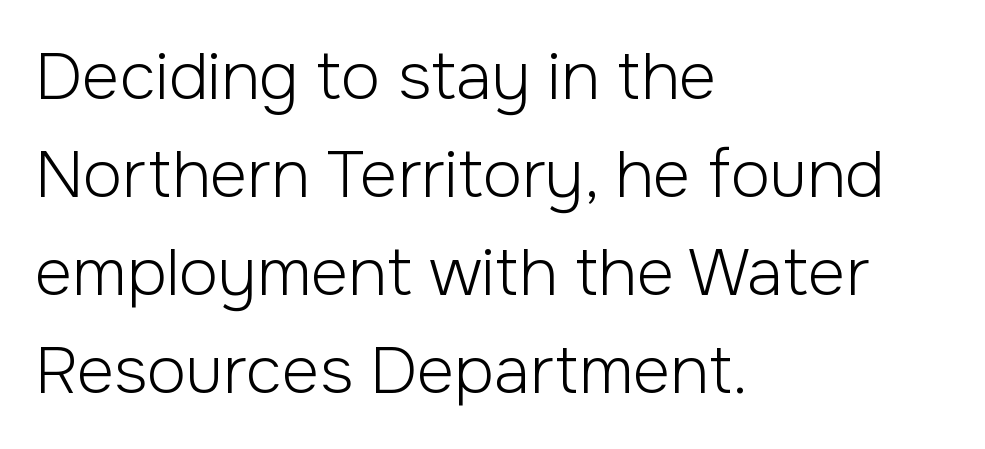
The image shows 65 px light sans-serif type, upright; set left-aligned, normal line spacing (1.51x), normal letter spacing, not underlined; low stroke contrast and a medium x-height.
